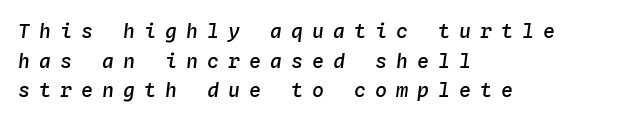
Q: Is the text bold? A: Semi-bold.
Q: Is the text italic (slanted)? A: Yes, it leans right by about 4 degrees.
Q: Is the text underlined? A: No.
Q: How is the paragraph aligned? A: Left-aligned.
Q: Is the spacing between letters normal or unusually wide? A: Unusually wide.
Q: Is the spacing between lines tight, normal or loose? A: Normal.
